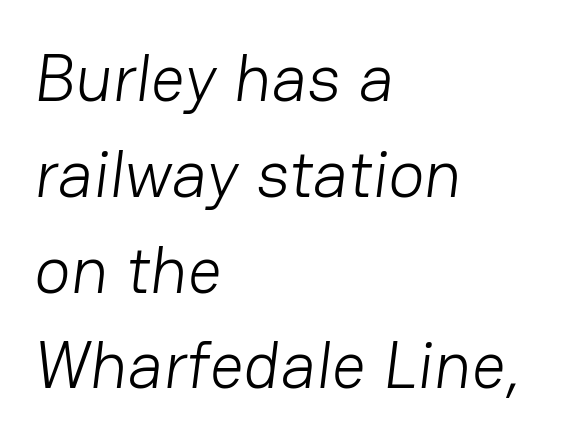
The image shows 67 px light sans-serif type; set left-aligned, normal line spacing (1.43x), normal letter spacing, not underlined; low stroke contrast and a medium x-height.
